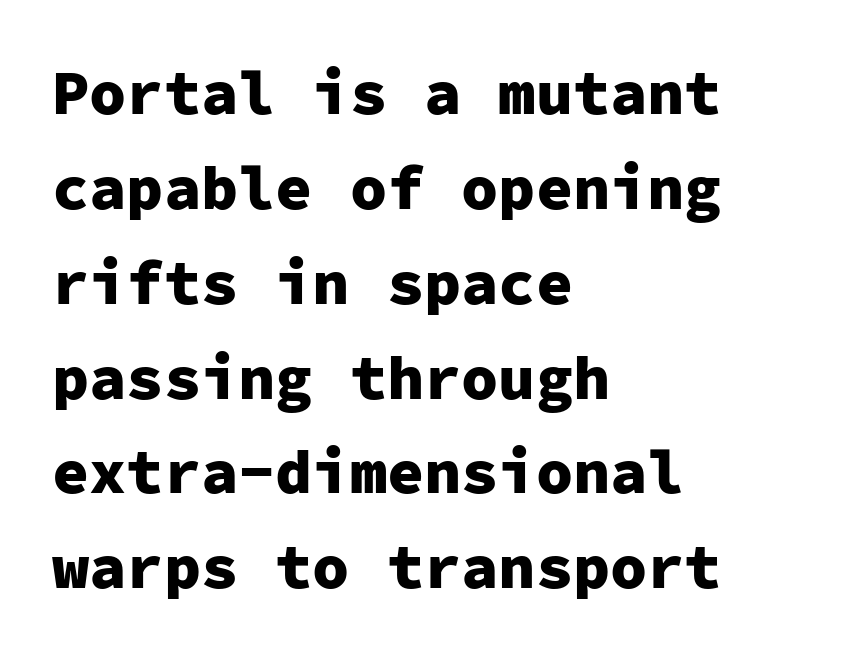
Q: Is the text bold? A: Yes.
Q: Is the text italic (slanted)? A: No, it is upright.
Q: Is the typeface a serif or a sans-serif typeface? A: Sans-serif.
Q: Is the text underlined? A: No.
Q: How is the paragraph aligned? A: Left-aligned.
Q: Is the spacing between letters normal or unusually wide? A: Normal.
Q: Is the spacing between lines tight, normal or loose? A: Normal.
Q: Width (condensed, normal, or wide)? A: Normal.
Q: Stroke contrast? A: Low.
Q: x-height? A: Medium.
Q: Monospaced? A: Yes.
